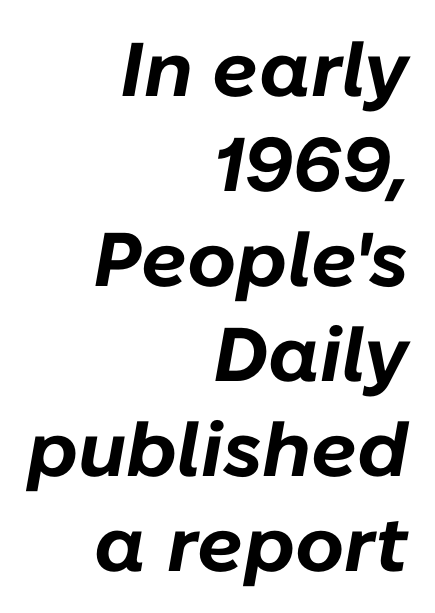
Q: Is the text bold? A: Yes.
Q: Is the text italic (slanted)? A: Yes, it leans right by about 10 degrees.
Q: Is the text underlined? A: No.
Q: How is the paragraph aligned? A: Right-aligned.
Q: Is the spacing between letters normal or unusually wide? A: Normal.
Q: Is the spacing between lines tight, normal or loose? A: Normal.
Q: Width (condensed, normal, or wide)? A: Normal.
Q: Stroke contrast? A: Low.
Q: x-height? A: Medium.
Q: Monospaced? A: No.
